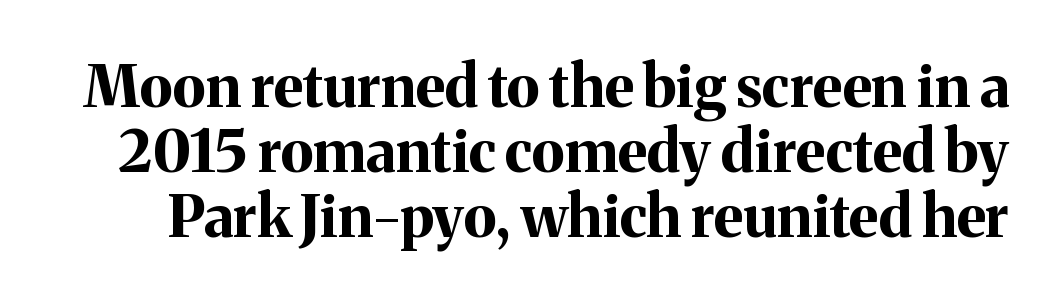
Check under the words: just untouched page. A dark, heavy texture on the line: the type is bold. The typography opts for an upright posture over an oblique one. This sample uses plain, unmodified letter spacing.
